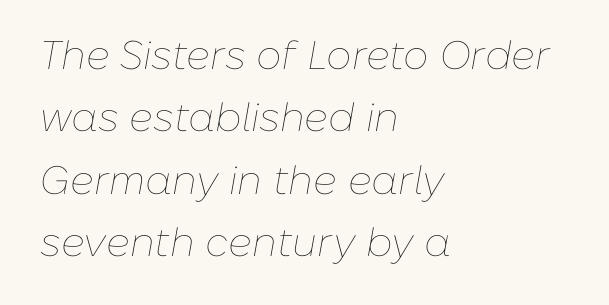
Is the type slanted? Yes — the strokes lean at a clear angle. Note the varied advance widths — an 'i' is clearly narrower than an 'm'. The words here are not underlined. Spacing between characters is what you'd get straight out of the box. Vertically, the passage feels balanced, rows spaced as you'd expect.
